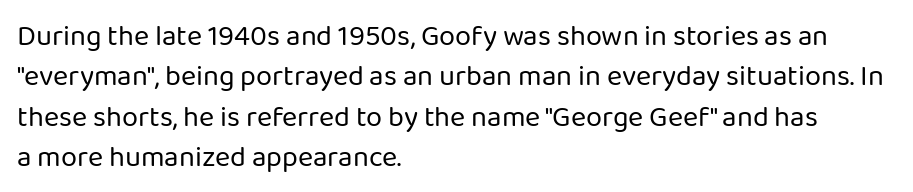
The type is set solid horizontally, with unmodified tracking. The axis of the letterforms is exactly vertical. The letters advance in unequal steps, a hallmark of proportional type. Stroke thickness stays within the range of a standard reading face or lighter. Quick note: interline space is typical.
